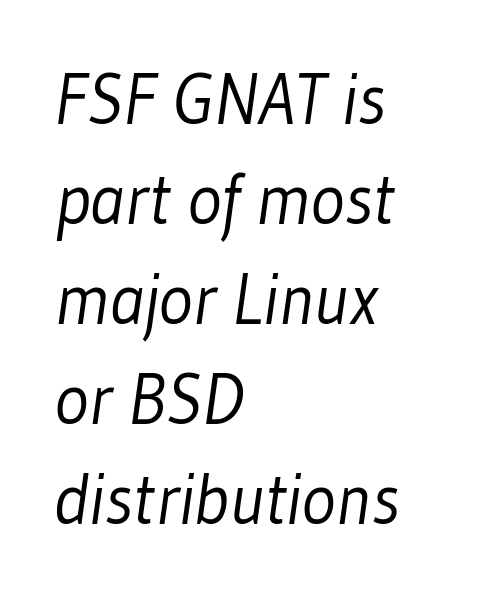
Q: Is the text bold? A: No.
Q: Is the typeface a serif or a sans-serif typeface? A: Sans-serif.
Q: Is the text underlined? A: No.
Q: How is the paragraph aligned? A: Left-aligned.
Q: Is the spacing between letters normal or unusually wide? A: Normal.
Q: Is the spacing between lines tight, normal or loose? A: Normal.
Q: Width (condensed, normal, or wide)? A: Condensed.
Q: Stroke contrast? A: Low.
Q: x-height? A: Medium.
Q: Monospaced? A: No.
